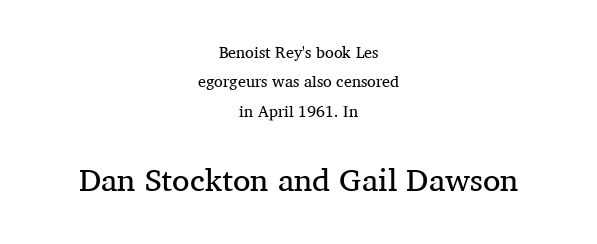
Q: Is the text bold? A: No.
Q: Is the text italic (slanted)? A: No, it is upright.
Q: Is the typeface a serif or a sans-serif typeface? A: Serif.
Q: Is the text underlined? A: No.
Q: How is the paragraph aligned? A: Centered.
Q: Is the spacing between letters normal or unusually wide? A: Normal.
Q: Which block of text is set in a larger size, the first (top) or the second (bottom)? A: The second (bottom) one.
Q: Width (condensed, normal, or wide)? A: Normal.
Q: Stroke contrast? A: Medium.
Q: x-height? A: Medium.
Q: Monospaced? A: No.
